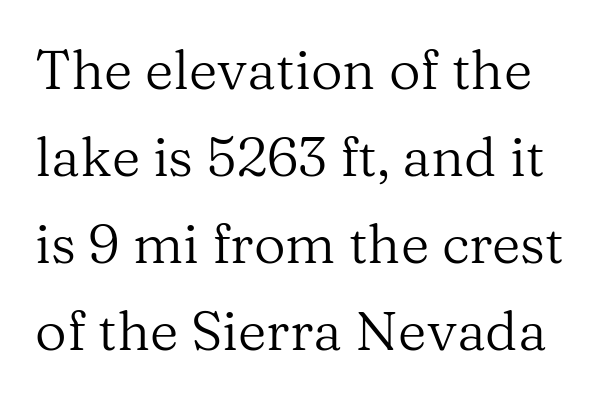
Bold? No — there's no thickening of the strokes. The line texture is even and compact thanks to regular tracking. The space beneath each line is pristine and unruled. Tall strokes in this sample are plumb rather than angled. One glance says typical: line gaps are just what's usual.
